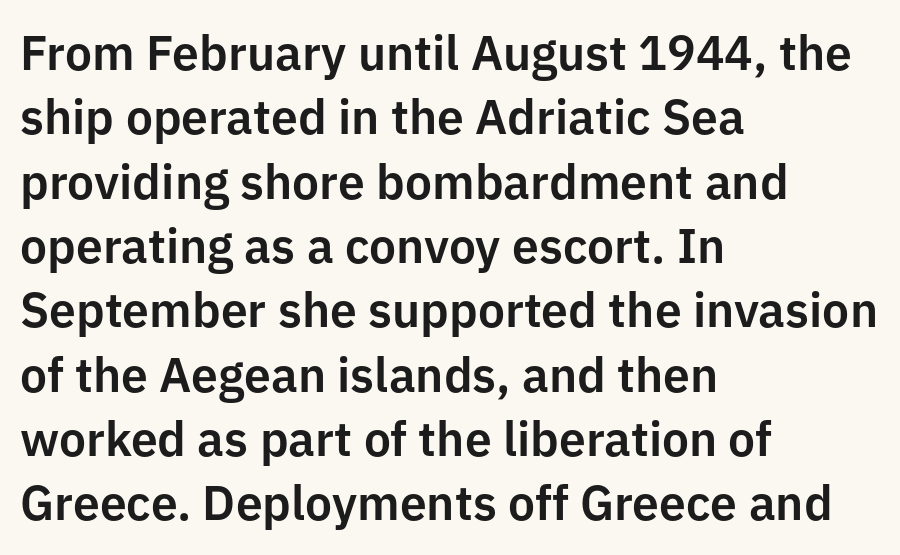
Unlike italic type, these characters show no tilt at all. The vertical gap from one line to the next is medium. Is the letter spacing exaggerated? No — it looks like the ordinary default. The rendering anchors every line to the left-hand side.
